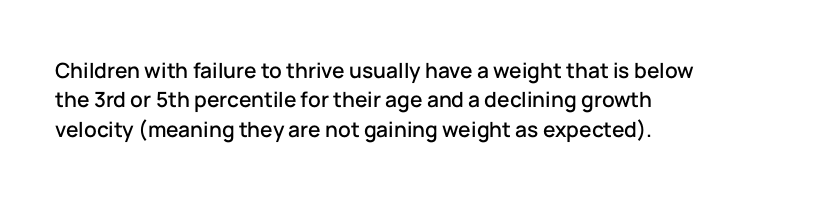
Q: Is the text italic (slanted)? A: No, it is upright.
Q: Is the text underlined? A: No.
Q: How is the paragraph aligned? A: Left-aligned.
Q: Is the spacing between letters normal or unusually wide? A: Normal.
Q: Is the spacing between lines tight, normal or loose? A: Normal.
